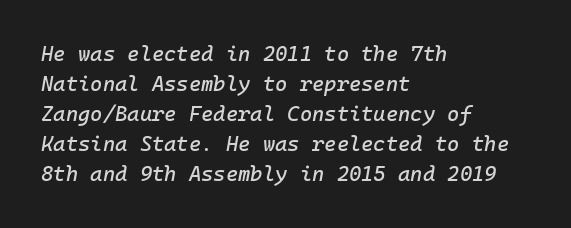
Q: Is the text italic (slanted)? A: Yes, it leans right by about 10 degrees.
Q: Is the text underlined? A: No.
Q: How is the paragraph aligned? A: Left-aligned.
Q: Is the spacing between letters normal or unusually wide? A: Normal.
Q: Is the spacing between lines tight, normal or loose? A: Normal.
